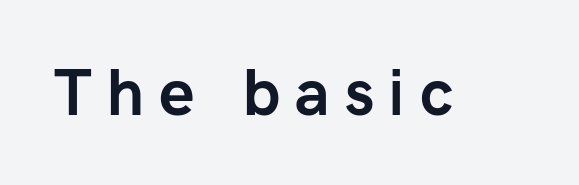
Q: Is the text bold? A: Yes.
Q: Is the text italic (slanted)? A: No, it is upright.
Q: Is the typeface a serif or a sans-serif typeface? A: Sans-serif.
Q: Is the text underlined? A: No.
Q: Is the spacing between letters normal or unusually wide? A: Unusually wide.
Q: Width (condensed, normal, or wide)? A: Normal.
Q: Stroke contrast? A: Low.
Q: x-height? A: Medium.
Q: Monospaced? A: No.
